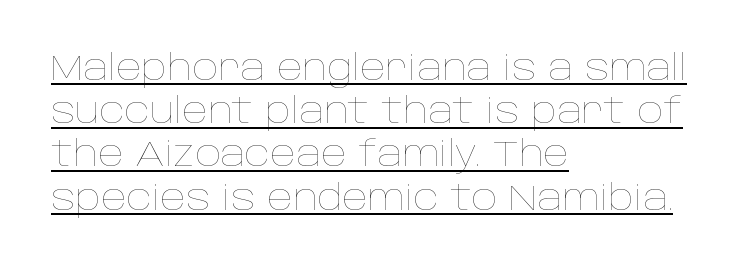
{"italic": "no", "bold": "no", "weight": "thin", "width": "normal", "stroke_contrast": "low", "x_height": "large", "monospaced": "no", "underline": "yes", "align": "left", "line_spacing_ratio": 1.2, "letter_spacing": "normal", "letter_spacing_em": 0.0, "glyph_px": 36}
